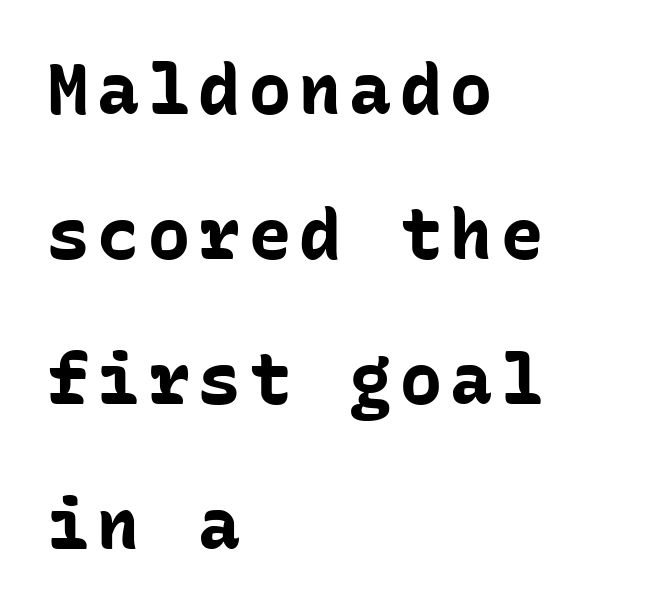
The passage shown is emphatically bold. No italicization has been applied; the sample stays upright. The type family on display is of the sans-serif kind. A typesetter would call this leading open, well beyond the default. Unmarked baselines from the first word to the last.
